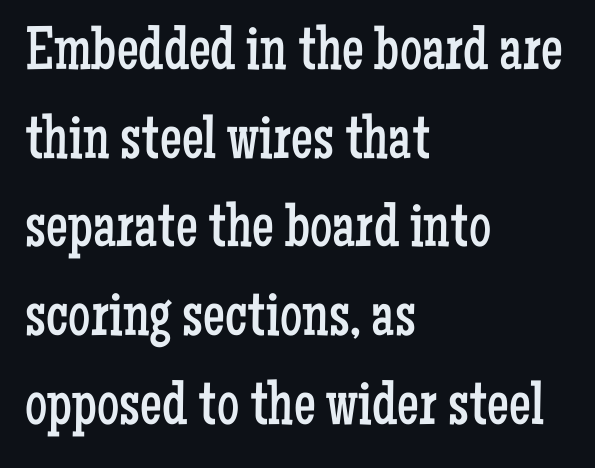
Q: Is the text bold? A: No.
Q: Is the text italic (slanted)? A: No, it is upright.
Q: Is the typeface a serif or a sans-serif typeface? A: Serif.
Q: Is the text underlined? A: No.
Q: How is the paragraph aligned? A: Left-aligned.
Q: Is the spacing between letters normal or unusually wide? A: Normal.
Q: Is the spacing between lines tight, normal or loose? A: Normal.
Q: Width (condensed, normal, or wide)? A: Condensed.
Q: Stroke contrast? A: Low.
Q: x-height? A: Medium.
Q: Monospaced? A: No.
